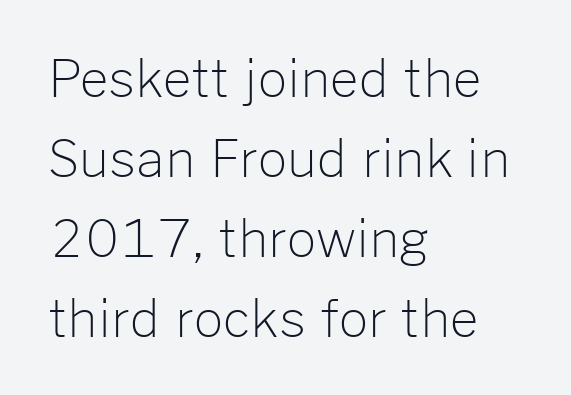
{"serif": "no", "italic": "no", "bold": "no", "weight": "light", "width": "normal", "stroke_contrast": "low", "x_height": "medium", "monospaced": "no", "underline": "no", "align": "left", "line_spacing": "normal", "line_spacing_ratio": 1.57, "letter_spacing": "normal", "letter_spacing_em": 0.0, "glyph_px": 51}
